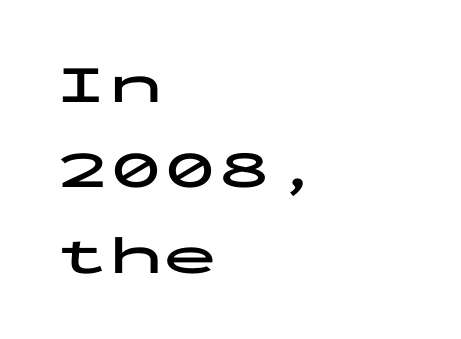
Is this a fixed-width face? Yes — each glyph sits in an identical cell. Which margin do the lines hug? The left one — the right edge is uneven. A clean baseline with only descenders dipping below it. Caption: bold face, heavy strokes. The rendering shows plain stroke endings on the letterforms — a sans-serif design. Italic? Not at all — the glyphs are vertical.
